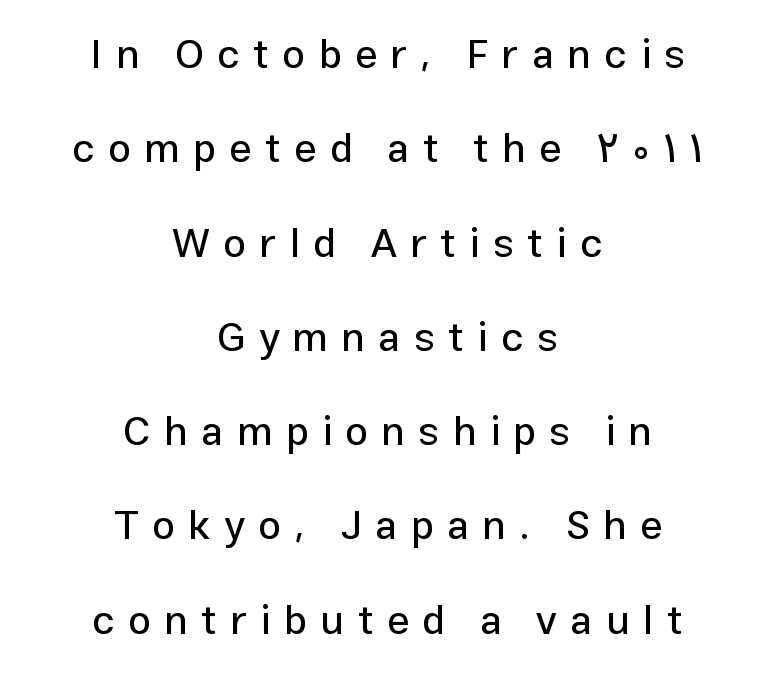
{"serif": "no", "italic": "no", "width": "normal", "stroke_contrast": "low", "x_height": "medium", "monospaced": "no", "underline": "no", "align": "center", "line_spacing": "loose", "line_spacing_ratio": 2.3, "letter_spacing": "wide", "letter_spacing_em": 0.32, "glyph_px": 41}
